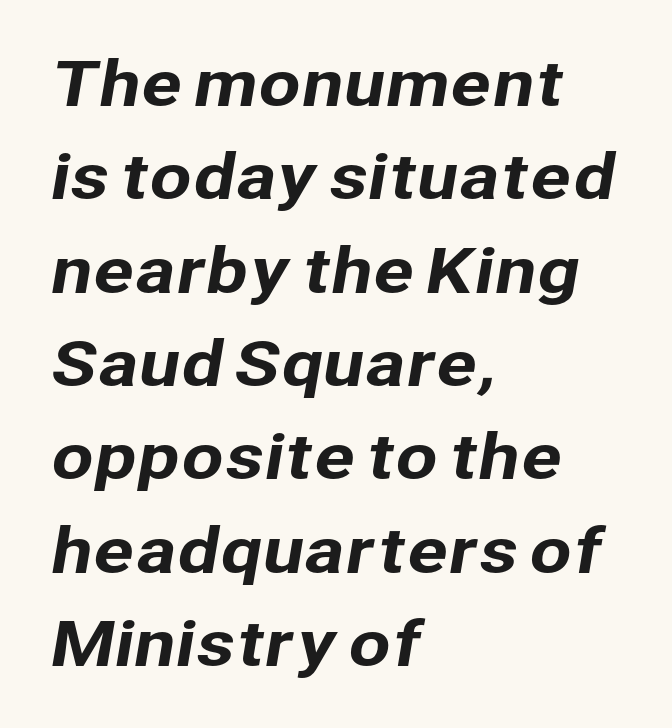
Q: Is the typeface a serif or a sans-serif typeface? A: Sans-serif.
Q: Is the text underlined? A: No.
Q: How is the paragraph aligned? A: Left-aligned.
Q: Is the spacing between letters normal or unusually wide? A: Normal.
Q: Is the spacing between lines tight, normal or loose? A: Normal.
Q: Width (condensed, normal, or wide)? A: Normal.
Q: Stroke contrast? A: Low.
Q: x-height? A: Medium.
Q: Monospaced? A: No.
